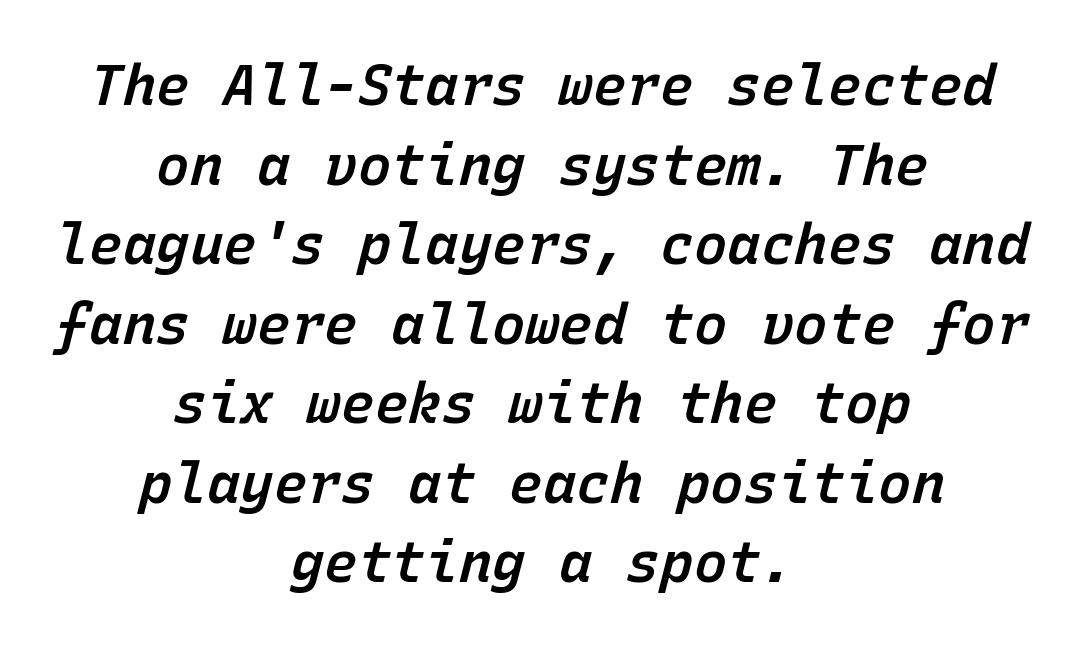
The image shows 56 px semibold type, italic (leaning right), monospaced; set centered, normal line spacing (1.42x), normal letter spacing, not underlined; low stroke contrast and a medium x-height.
